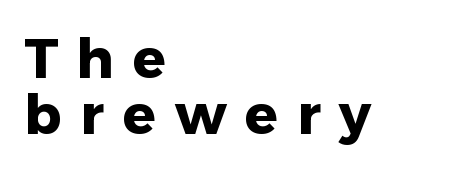
Q: Is the text bold? A: Yes.
Q: Is the text italic (slanted)? A: No, it is upright.
Q: Is the typeface a serif or a sans-serif typeface? A: Sans-serif.
Q: Is the text underlined? A: No.
Q: How is the paragraph aligned? A: Left-aligned.
Q: Is the spacing between letters normal or unusually wide? A: Unusually wide.
Q: Is the spacing between lines tight, normal or loose? A: Tight.
Q: Width (condensed, normal, or wide)? A: Normal.
Q: Stroke contrast? A: Low.
Q: x-height? A: Medium.
Q: Monospaced? A: No.
